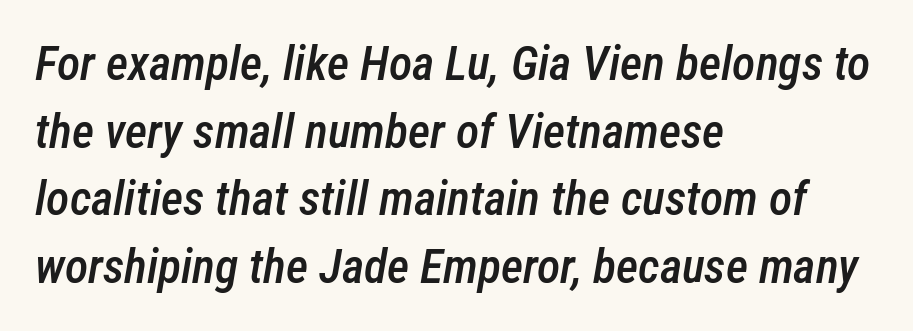
Q: Is the text bold? A: Semi-bold.
Q: Is the text italic (slanted)? A: Yes, it leans right by about 12 degrees.
Q: Is the text underlined? A: No.
Q: How is the paragraph aligned? A: Left-aligned.
Q: Is the spacing between letters normal or unusually wide? A: Normal.
Q: Is the spacing between lines tight, normal or loose? A: Normal.
Q: Width (condensed, normal, or wide)? A: Condensed.
Q: Stroke contrast? A: Low.
Q: x-height? A: Medium.
Q: Monospaced? A: No.
